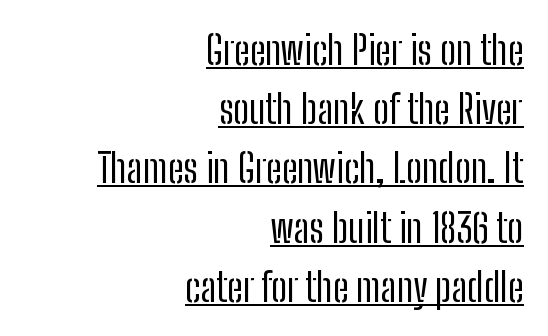
{"serif": "no", "italic": "no", "bold": "no", "weight": "regular", "width": "condensed", "stroke_contrast": "low", "x_height": "medium", "monospaced": "no", "underline": "yes", "align": "right", "line_spacing": "normal", "line_spacing_ratio": 1.48, "letter_spacing": "normal", "letter_spacing_em": 0.0, "glyph_px": 40}
